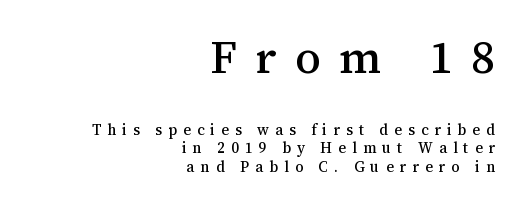
The image shows 46 px serif type, upright; set right-aligned, line spacing 1.24x, unusually wide letter spacing (+0.4 em), not underlined; the first (top) block is 3.07x larger; medium stroke contrast and a medium x-height.
